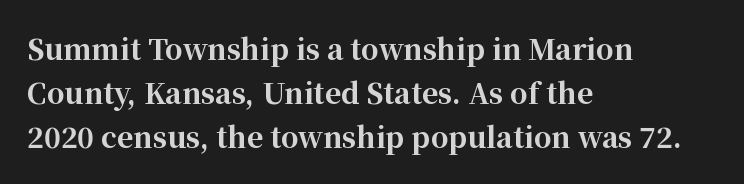
The image shows 28 px bold serif type, upright; set left-aligned, normal line spacing (1.57x), normal letter spacing, not underlined; high stroke contrast and a medium x-height.
